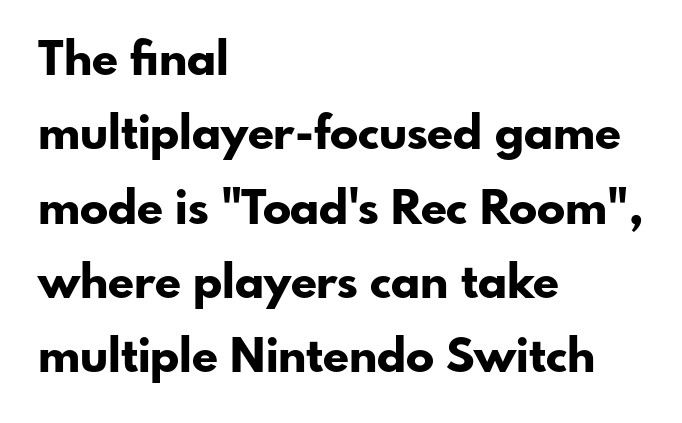
The image shows 47 px bold sans-serif type, upright; set left-aligned, normal line spacing (1.58x), normal letter spacing, not underlined; low stroke contrast and a small x-height.
